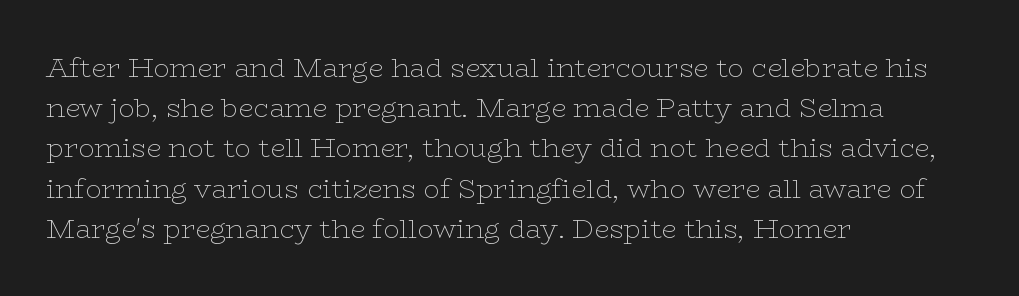
{"italic": "no", "bold": "no", "underline": "no", "align": "left", "line_spacing": "normal", "line_spacing_ratio": 1.49, "letter_spacing": "normal", "letter_spacing_em": 0.0, "glyph_px": 27}
